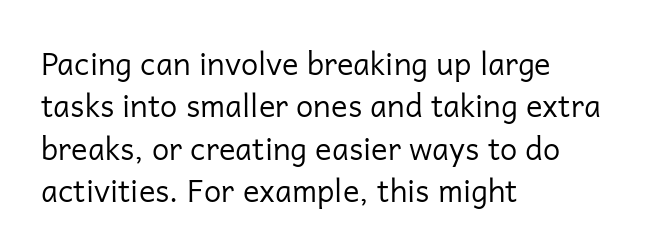
{"serif": "no", "italic": "no", "bold": "no", "weight": "regular", "width": "normal", "stroke_contrast": "low", "x_height": "medium", "monospaced": "no", "underline": "no", "align": "left", "line_spacing": "normal", "line_spacing_ratio": 1.37, "letter_spacing": "normal", "letter_spacing_em": 0.0, "glyph_px": 31}
